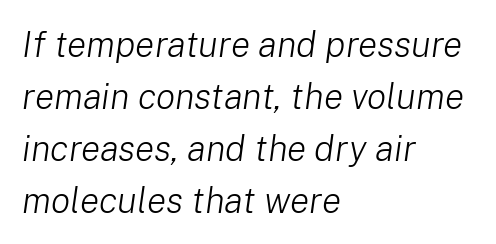
{"italic": "yes", "lean": "right", "slant_degrees": 8, "bold": "no", "weight": "light", "width": "normal", "stroke_contrast": "low", "x_height": "medium", "monospaced": "no", "underline": "no", "align": "left", "line_spacing": "normal", "line_spacing_ratio": 1.44, "letter_spacing": "normal", "letter_spacing_em": 0.0, "glyph_px": 36}
